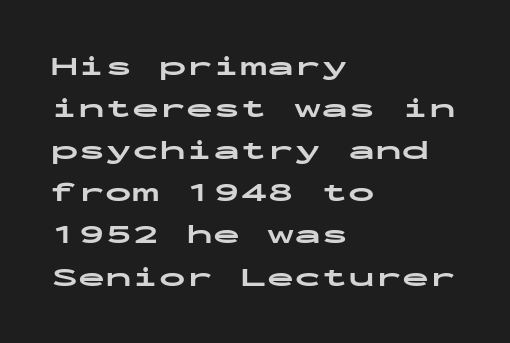
Nothing unusual about the tracking: characters are spaced as the font intends. Layout note: lines flush left. Does the lettering tilt? It doesn't — this is upright. The characters look thick and weighty, a clear bold. If you measured baseline to baseline, you'd find a middling distance. Underlining? Definitely not there.
